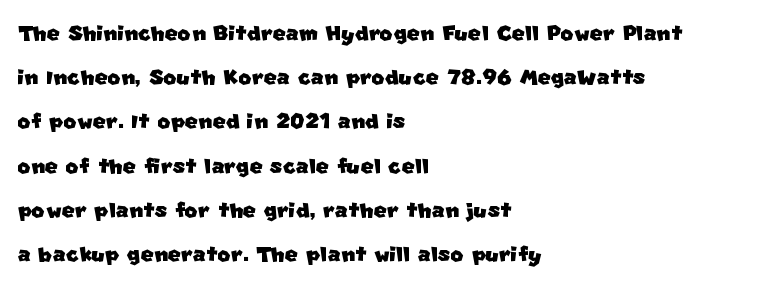
The image shows 28 px sans-serif type; set left-aligned, normal line spacing (1.58x), normal letter spacing, not underlined; low stroke contrast and a large x-height.
